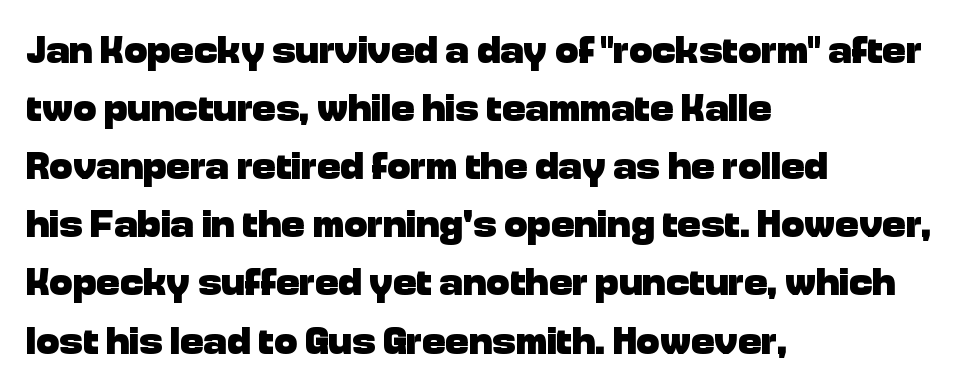
Q: Is the text bold? A: Yes.
Q: Is the text italic (slanted)? A: No, it is upright.
Q: Is the typeface a serif or a sans-serif typeface? A: Sans-serif.
Q: Is the text underlined? A: No.
Q: How is the paragraph aligned? A: Left-aligned.
Q: Is the spacing between letters normal or unusually wide? A: Normal.
Q: Is the spacing between lines tight, normal or loose? A: Normal.
Q: Width (condensed, normal, or wide)? A: Normal.
Q: Stroke contrast? A: Low.
Q: x-height? A: Medium.
Q: Monospaced? A: No.
